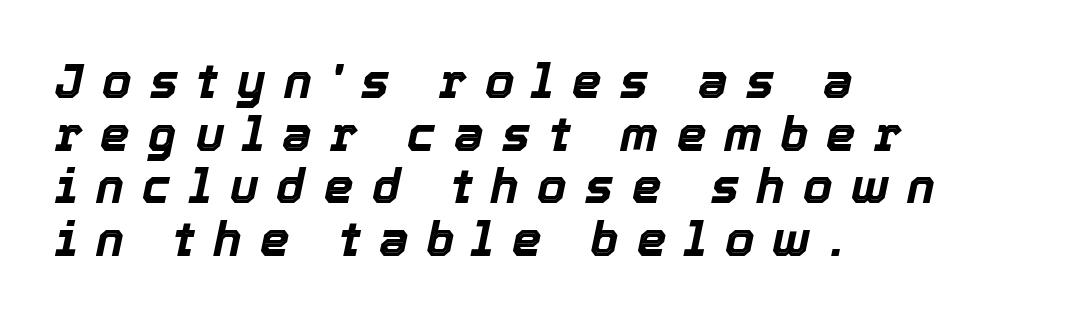
{"italic": "yes", "lean": "right", "slant_degrees": 12, "bold": "yes", "weight": "bold", "width": "normal", "x_height": "medium", "monospaced": "no", "underline": "no", "align": "left", "line_spacing": "tight", "line_spacing_ratio": 1.12, "letter_spacing": "wide", "letter_spacing_em": 0.39, "glyph_px": 47}
